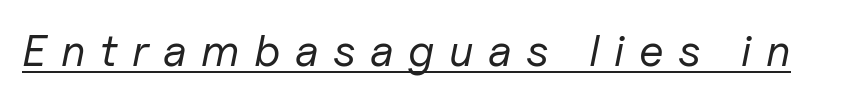
Q: Is the text bold? A: No.
Q: Is the text italic (slanted)? A: Yes, it leans right by about 11 degrees.
Q: Is the text underlined? A: Yes.
Q: Is the spacing between letters normal or unusually wide? A: Unusually wide.
Q: Width (condensed, normal, or wide)? A: Normal.
Q: Stroke contrast? A: Low.
Q: x-height? A: Medium.
Q: Monospaced? A: No.
